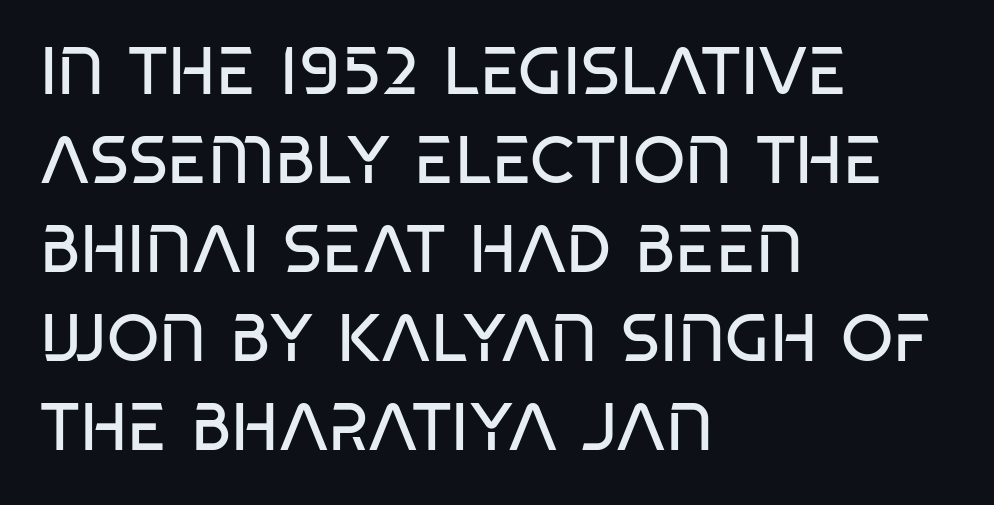
The lines in this sample share a left origin and differ only in where they stop. Line spacing here is normal. In terms of letterspacing, this is plain default setting. The passage shown is typed in a proportional face where columns would drift.
